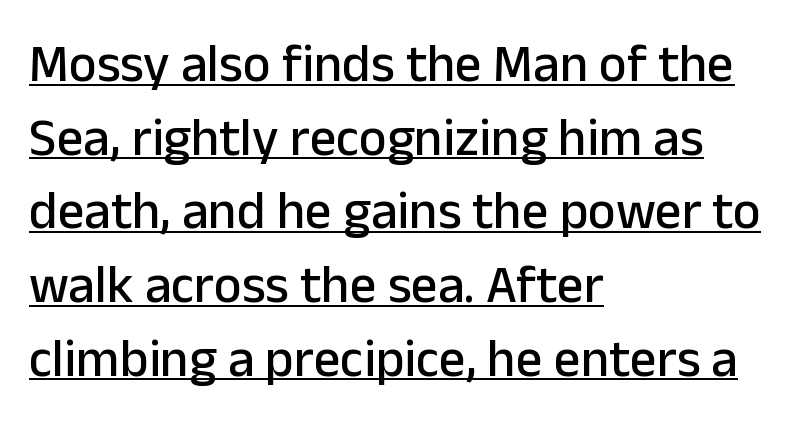
{"serif": "no", "italic": "no", "width": "normal", "stroke_contrast": "low", "x_height": "medium", "monospaced": "no", "underline": "yes", "align": "left", "line_spacing": "normal", "line_spacing_ratio": 1.39, "letter_spacing": "normal", "letter_spacing_em": 0.0, "glyph_px": 53}
